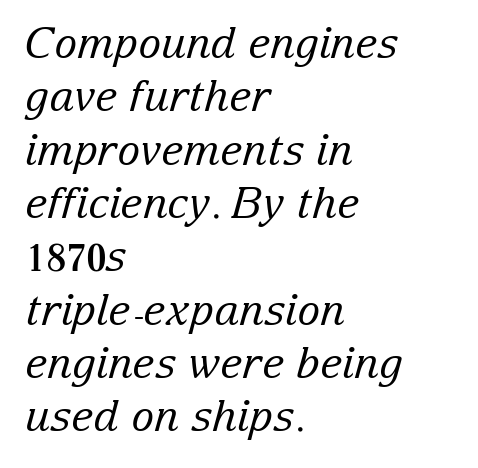
Q: Is the text bold? A: No.
Q: Is the text italic (slanted)? A: Yes, it leans right by about 15 degrees.
Q: Is the typeface a serif or a sans-serif typeface? A: Serif.
Q: Is the text underlined? A: No.
Q: How is the paragraph aligned? A: Left-aligned.
Q: Is the spacing between letters normal or unusually wide? A: Normal.
Q: Width (condensed, normal, or wide)? A: Normal.
Q: Stroke contrast? A: Low.
Q: x-height? A: Medium.
Q: Monospaced? A: No.
